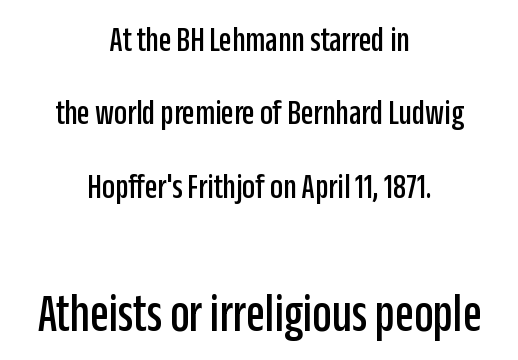
Q: Is the text italic (slanted)? A: No, it is upright.
Q: Is the typeface a serif or a sans-serif typeface? A: Sans-serif.
Q: Is the text underlined? A: No.
Q: How is the paragraph aligned? A: Centered.
Q: Is the spacing between letters normal or unusually wide? A: Normal.
Q: Is the spacing between lines tight, normal or loose? A: Loose.
Q: Which block of text is set in a larger size, the first (top) or the second (bottom)? A: The second (bottom) one.
Q: Width (condensed, normal, or wide)? A: Condensed.
Q: Stroke contrast? A: Low.
Q: x-height? A: Large.
Q: Monospaced? A: No.
